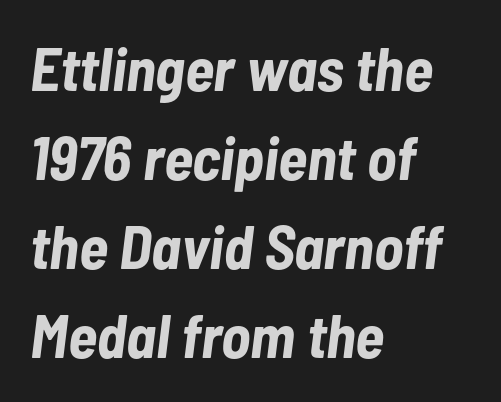
Q: Is the text bold? A: Yes.
Q: Is the text italic (slanted)? A: Yes, it leans right by about 7 degrees.
Q: Is the text underlined? A: No.
Q: How is the paragraph aligned? A: Left-aligned.
Q: Is the spacing between letters normal or unusually wide? A: Normal.
Q: Is the spacing between lines tight, normal or loose? A: Normal.
Q: Width (condensed, normal, or wide)? A: Condensed.
Q: Stroke contrast? A: Low.
Q: x-height? A: Medium.
Q: Monospaced? A: No.
